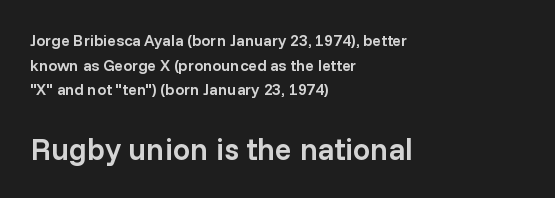
{"serif": "no", "italic": "no", "bold": "semi", "weight": "semibold", "width": "normal", "stroke_contrast": "low", "x_height": "medium", "monospaced": "no", "underline": "no", "align": "left", "line_spacing": "normal", "line_spacing_ratio": 1.54, "letter_spacing": "normal", "letter_spacing_em": 0.0, "larger_block": "second", "size_ratio": 1.94, "glyph_px": 31}
